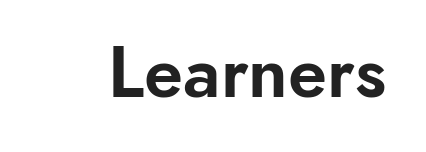
The image shows 71 px sans-serif type, upright; set normal letter spacing, not underlined; low stroke contrast and a small x-height.
